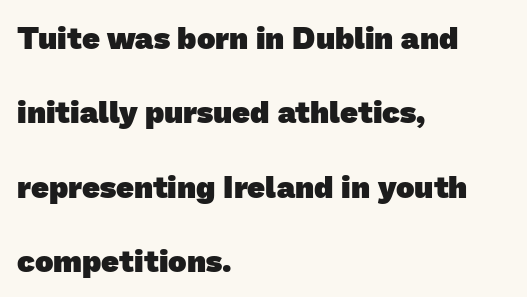
{"serif": "no", "bold": "yes", "weight": "heavy", "width": "normal", "stroke_contrast": "low", "x_height": "medium", "monospaced": "no", "underline": "no", "align": "left", "line_spacing": "loose", "line_spacing_ratio": 2.4, "letter_spacing": "normal", "letter_spacing_em": 0.0, "glyph_px": 31}
